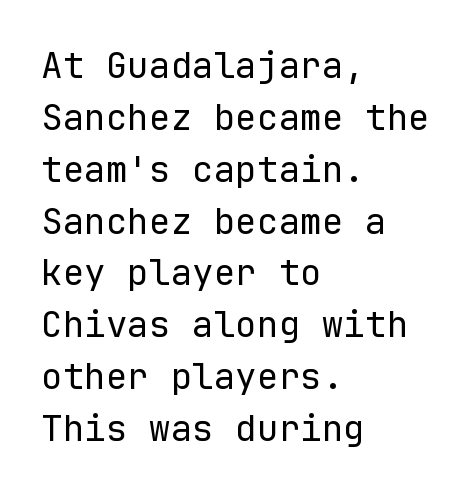
{"serif": "no", "italic": "no", "bold": "no", "weight": "regular", "width": "normal", "stroke_contrast": "low", "x_height": "medium", "monospaced": "yes", "underline": "no", "align": "left", "line_spacing": "normal", "line_spacing_ratio": 1.44, "letter_spacing": "normal", "letter_spacing_em": 0.0, "glyph_px": 36}
